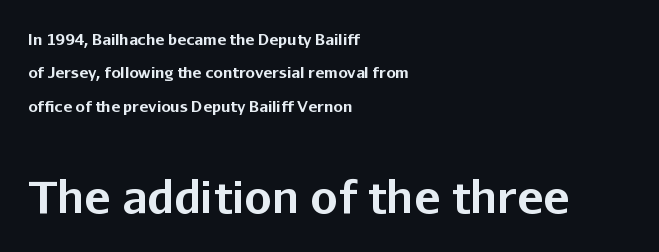
Notice how the passage keeps a crisp vertical edge on the left only. Typographic density is high because the face is bold. The glyphs in this specimen are sans serif. Leading is clearly above the norm, producing a sparse column.
